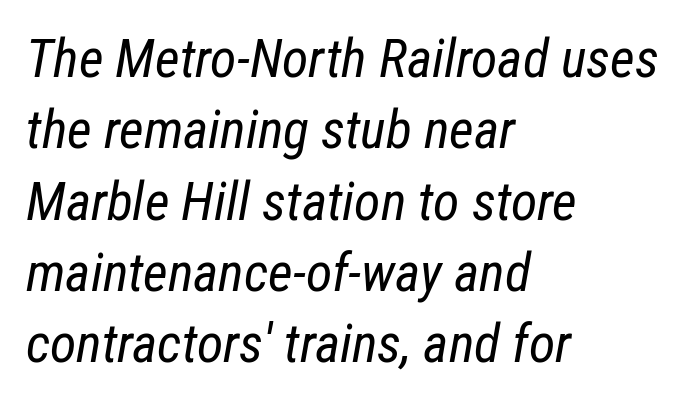
Each word holds together tightly as a unit, with standard inter-letter gaps. These lines are rendered in a variable-pitch font. Tall strokes in this sample are angled rather than plumb. A clean baseline with only descenders dipping below it. Regarding leading, the lines here are spaced in the standard way.
